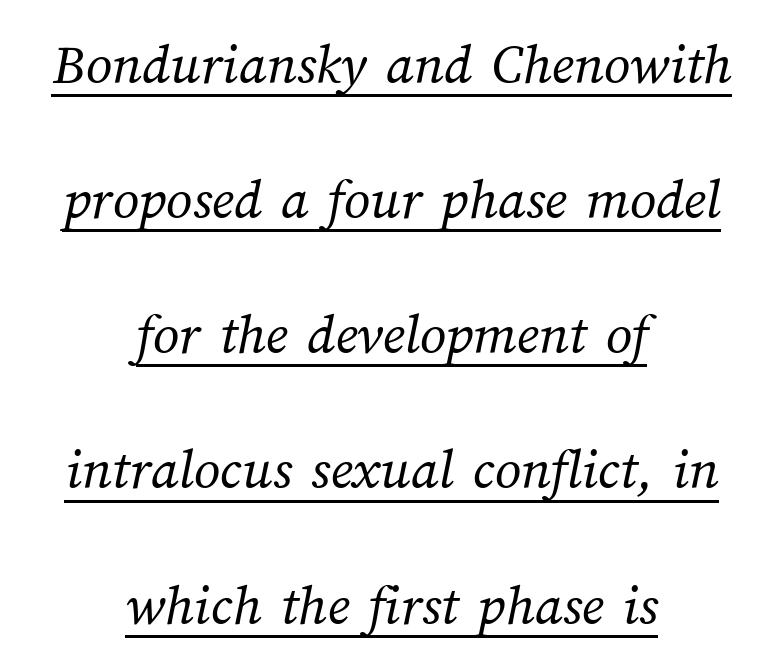
{"bold": "no", "weight": "regular", "width": "normal", "stroke_contrast": "medium", "x_height": "medium", "monospaced": "no", "underline": "yes", "align": "center", "line_spacing": "loose", "line_spacing_ratio": 2.33, "letter_spacing": "normal", "letter_spacing_em": 0.0, "glyph_px": 58}
